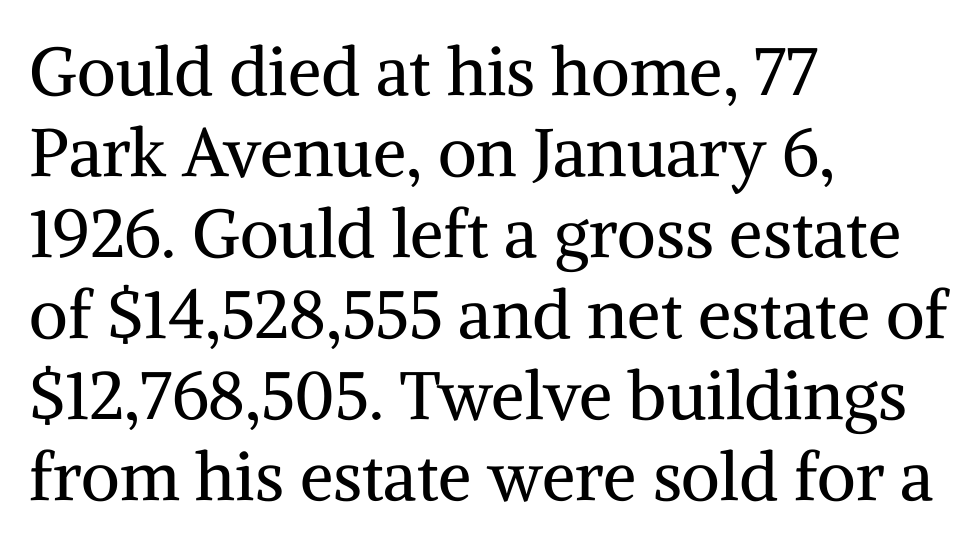
Is the stroke heavy? The answer is a plain regular-or-lighter. Varying glyph widths throughout — classic text-font behaviour. Font category for this specimen: serif. Beneath every word, the page is bare. Casual observation: everything's shoved over to the left.
